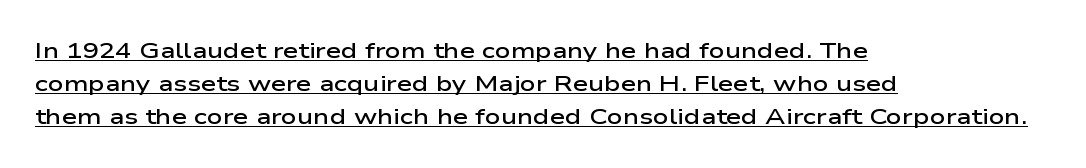
Q: Is the text bold? A: Semi-bold.
Q: Is the text italic (slanted)? A: No, it is upright.
Q: Is the text underlined? A: Yes.
Q: How is the paragraph aligned? A: Left-aligned.
Q: Is the spacing between letters normal or unusually wide? A: Normal.
Q: Is the spacing between lines tight, normal or loose? A: Normal.
